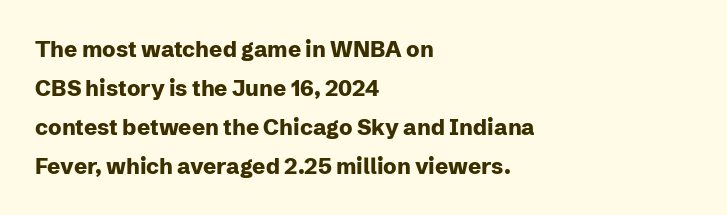
Chunky letters — that's bold for sure. The axis of the letterforms is exactly vertical. Horizontal alignment here is leftward, the default for most running prose. Characters follow at the spacing the type designer built in.
